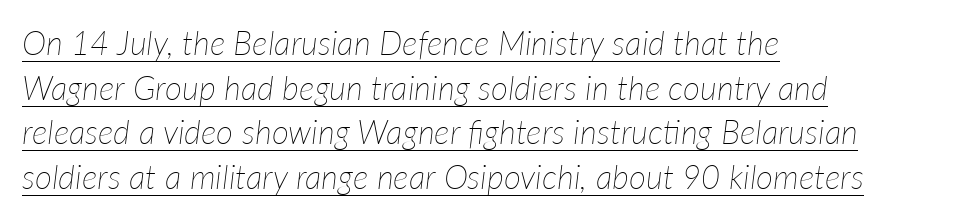
Q: Is the text bold? A: No.
Q: Is the text italic (slanted)? A: Yes, it leans right by about 7 degrees.
Q: Is the text underlined? A: Yes.
Q: How is the paragraph aligned? A: Left-aligned.
Q: Is the spacing between letters normal or unusually wide? A: Normal.
Q: Is the spacing between lines tight, normal or loose? A: Normal.
Q: Width (condensed, normal, or wide)? A: Normal.
Q: Stroke contrast? A: Low.
Q: x-height? A: Medium.
Q: Monospaced? A: No.
